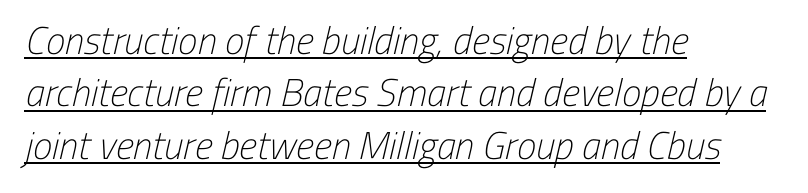
The leading is moderate, giving the passage an even texture. Caption: lettering with a line underneath. This sample uses plain, unmodified letter spacing. A sans-serif font was chosen for this passage.
